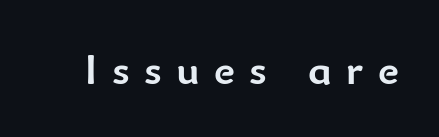
Q: Is the text bold? A: Yes.
Q: Is the text italic (slanted)? A: No, it is upright.
Q: Is the typeface a serif or a sans-serif typeface? A: Sans-serif.
Q: Is the text underlined? A: No.
Q: Is the spacing between letters normal or unusually wide? A: Unusually wide.
Q: Width (condensed, normal, or wide)? A: Normal.
Q: Stroke contrast? A: Low.
Q: x-height? A: Small.
Q: Monospaced? A: No.
